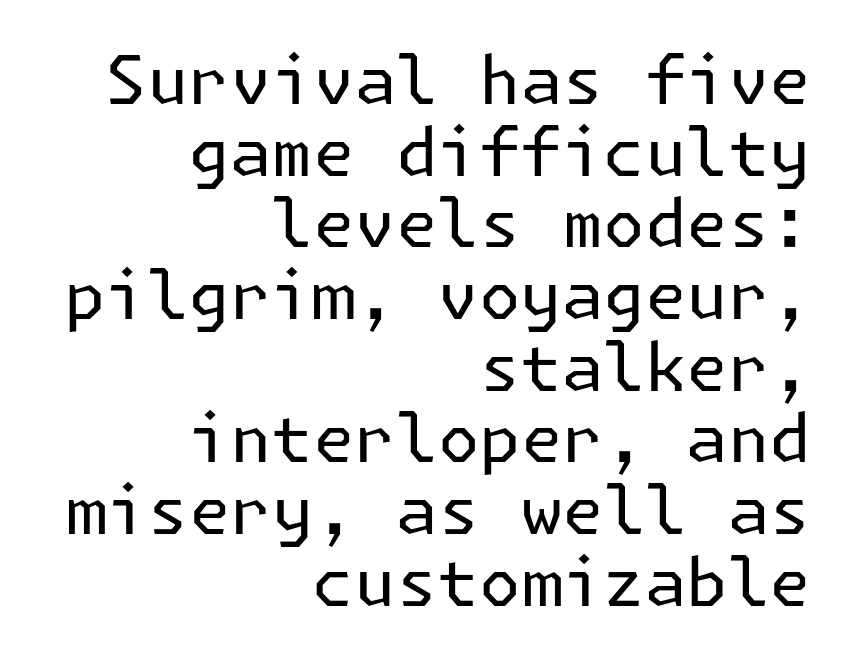
Q: Is the text bold? A: No.
Q: Is the text italic (slanted)? A: No, it is upright.
Q: Is the typeface a serif or a sans-serif typeface? A: Sans-serif.
Q: Is the text underlined? A: No.
Q: How is the paragraph aligned? A: Right-aligned.
Q: Is the spacing between letters normal or unusually wide? A: Normal.
Q: Is the spacing between lines tight, normal or loose? A: Tight.
Q: Width (condensed, normal, or wide)? A: Normal.
Q: Stroke contrast? A: Low.
Q: x-height? A: Medium.
